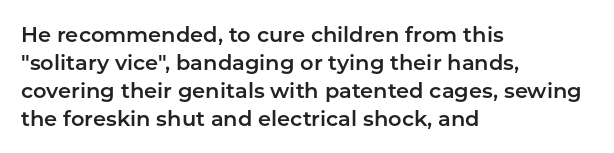
{"italic": "no", "underline": "no", "align": "left", "line_spacing": "normal", "line_spacing_ratio": 1.33, "letter_spacing": "normal", "letter_spacing_em": 0.0, "glyph_px": 21}
